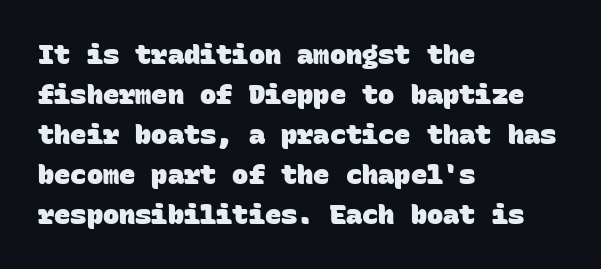
{"bold": "yes", "underline": "no", "align": "left", "line_spacing": "normal", "line_spacing_ratio": 1.48, "letter_spacing": "normal", "letter_spacing_em": 0.0, "glyph_px": 27}
